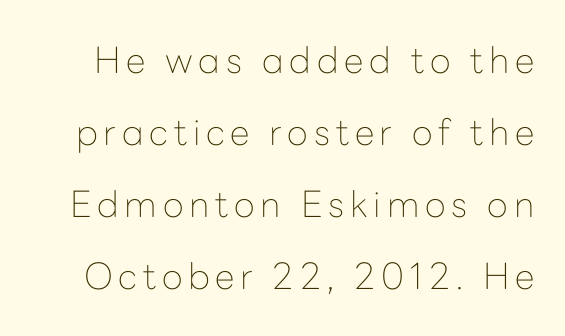
Serifs: no, the terminals of the letterforms are clean. Summary of weight: not heavy and not bold. A typesetter would call this leading open, well beyond the default. Looks like regular typesetting: each glyph gets only the width it needs. Italic: no, the glyphs are upright roman. Bare-footed words on every line.
